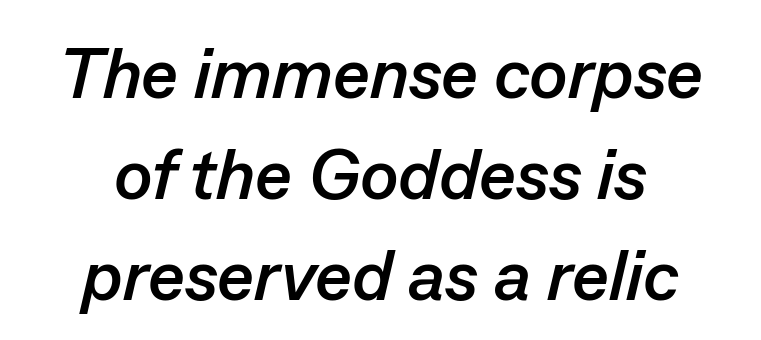
{"italic": "yes", "lean": "right", "slant_degrees": 13, "bold": "yes", "weight": "semibold", "width": "normal", "stroke_contrast": "low", "x_height": "medium", "monospaced": "no", "underline": "no", "align": "center", "line_spacing": "normal", "line_spacing_ratio": 1.42, "letter_spacing": "normal", "letter_spacing_em": 0.0, "glyph_px": 71}
